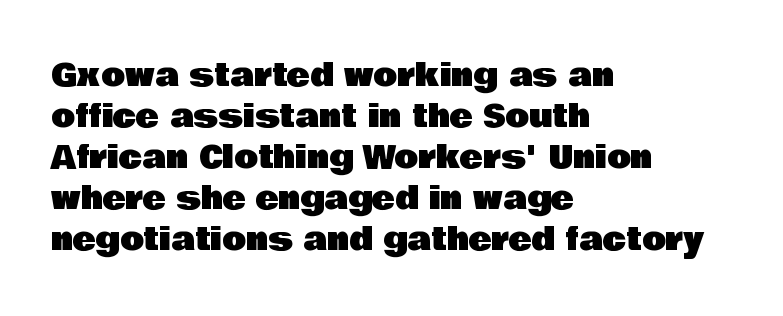
The image shows 31 px sans-serif type, upright; set left-aligned, normal line spacing (1.32x), normal letter spacing, not underlined; low stroke contrast and a large x-height.
